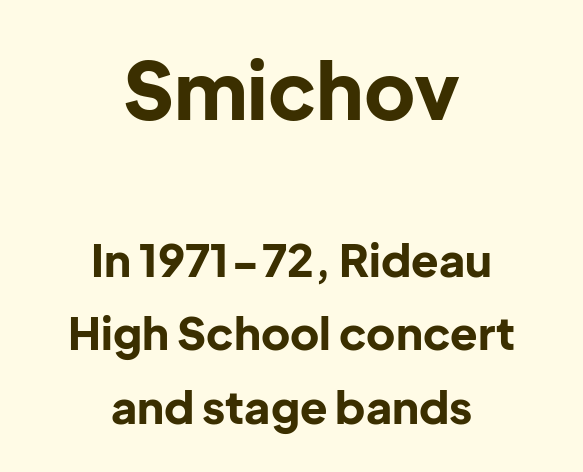
The axis of the letterforms is exactly vertical. Normally led — the rows are evenly, conventionally spaced. You can tell from the bare stems that sans-serif type was used. You get the large type first, then a drop to smaller type. As a designer I'd log this as weight 700, bold.
